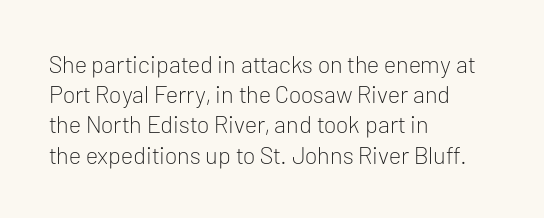
The weight would be labelled regular, book, light, or lighter still. Every stem runs plumb, perpendicular to the baseline. Descender tails drop into unmarked territory. One glance says typical: line gaps are just what's usual.
